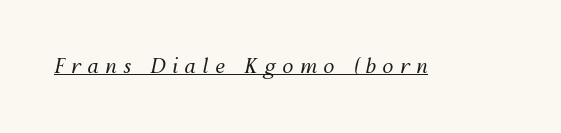
{"italic": "yes", "lean": "right", "slant_degrees": 12, "bold": "no", "underline": "yes", "letter_spacing": "wide", "letter_spacing_em": 0.33, "glyph_px": 20}
